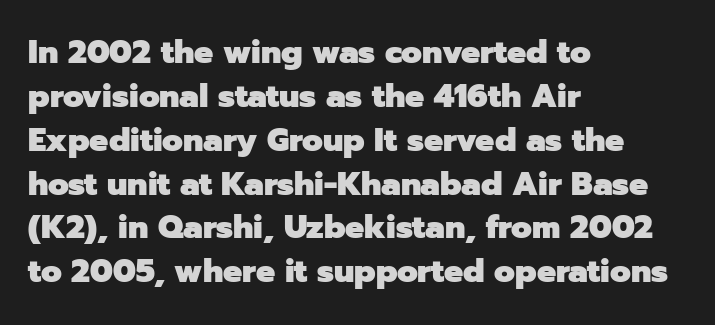
Q: Is the text bold? A: Yes.
Q: Is the text italic (slanted)? A: No, it is upright.
Q: Is the typeface a serif or a sans-serif typeface? A: Sans-serif.
Q: Is the text underlined? A: No.
Q: How is the paragraph aligned? A: Left-aligned.
Q: Is the spacing between letters normal or unusually wide? A: Normal.
Q: Is the spacing between lines tight, normal or loose? A: Normal.
Q: Width (condensed, normal, or wide)? A: Normal.
Q: Stroke contrast? A: Low.
Q: x-height? A: Medium.
Q: Monospaced? A: No.
